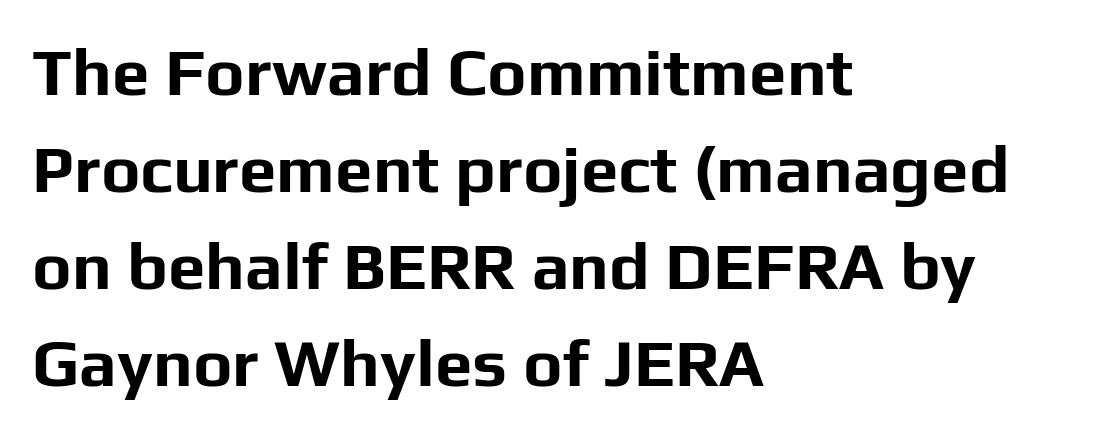
{"serif": "no", "italic": "no", "bold": "yes", "weight": "bold", "width": "normal", "stroke_contrast": "low", "x_height": "medium", "monospaced": "no", "underline": "no", "align": "left", "line_spacing": "normal", "line_spacing_ratio": 1.45, "letter_spacing": "normal", "letter_spacing_em": 0.0, "glyph_px": 67}
